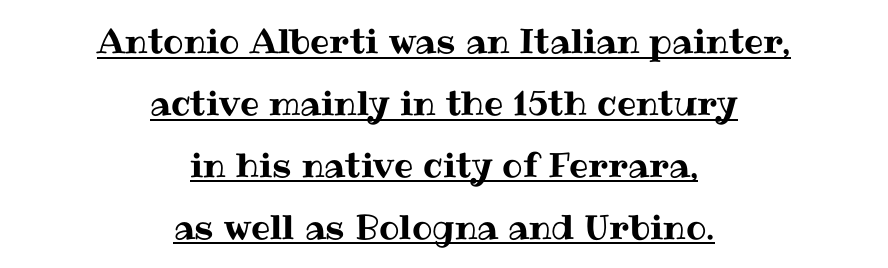
The image shows 34 px text type, upright; set centered, line spacing 1.82x, normal letter spacing, underlined; medium stroke contrast and a medium x-height.
